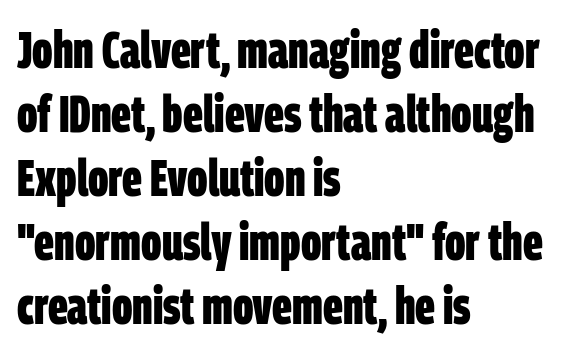
The image shows 52 px bold, condensed sans-serif type; set left-aligned, line spacing 1.23x, normal letter spacing, not underlined; low stroke contrast and a large x-height.
